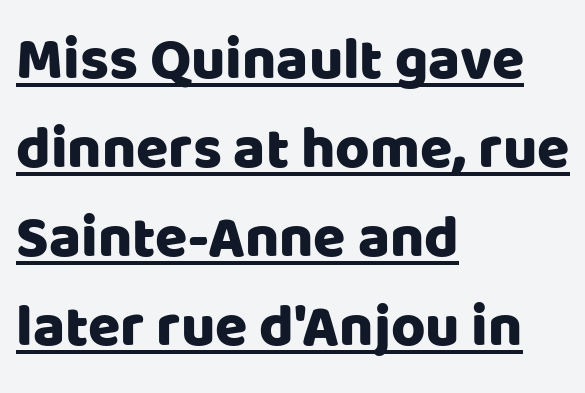
Looks like someone drew a line under every word here. Glyph-to-glyph distance matches everyday printed text. A typesetter would label this face a sans. Varying glyph widths throughout — classic text-font behaviour. The designer left line spacing at the default.
